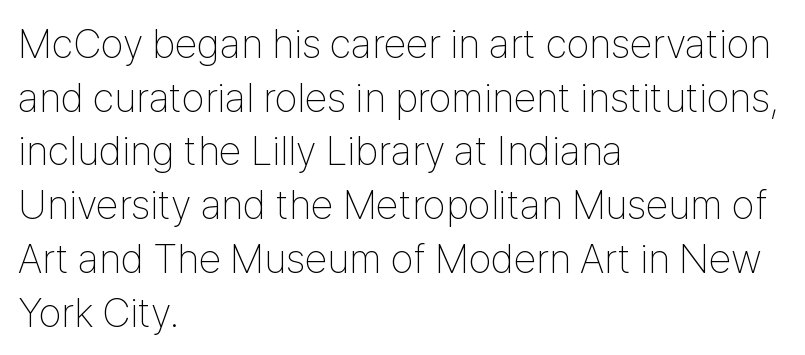
{"serif": "no", "italic": "no", "bold": "no", "weight": "thin", "width": "condensed", "stroke_contrast": "low", "x_height": "medium", "monospaced": "no", "underline": "no", "align": "left", "line_spacing": "normal", "line_spacing_ratio": 1.31, "letter_spacing": "normal", "letter_spacing_em": 0.0, "glyph_px": 41}
